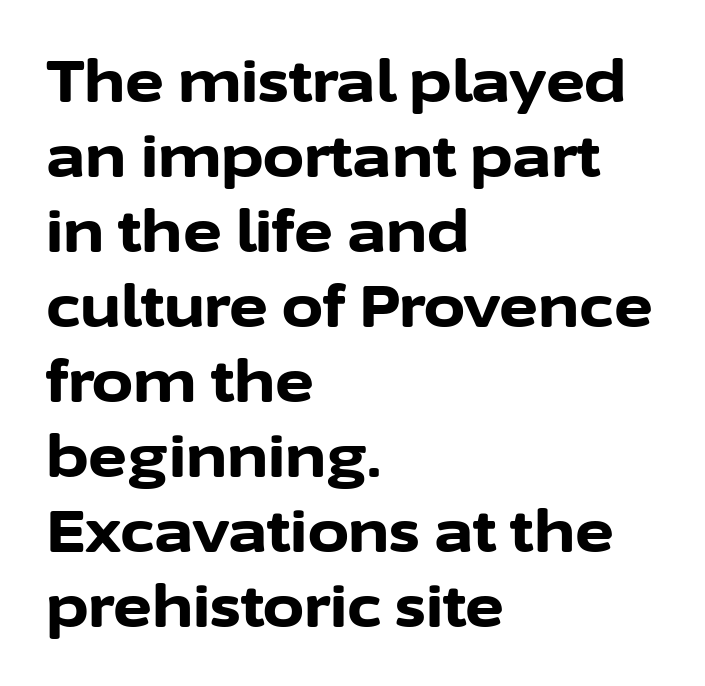
{"serif": "no", "italic": "no", "bold": "yes", "weight": "bold", "width": "normal", "stroke_contrast": "low", "x_height": "medium", "monospaced": "no", "underline": "no", "align": "left", "line_spacing": "normal", "line_spacing_ratio": 1.27, "letter_spacing": "normal", "letter_spacing_em": 0.0, "glyph_px": 59}
